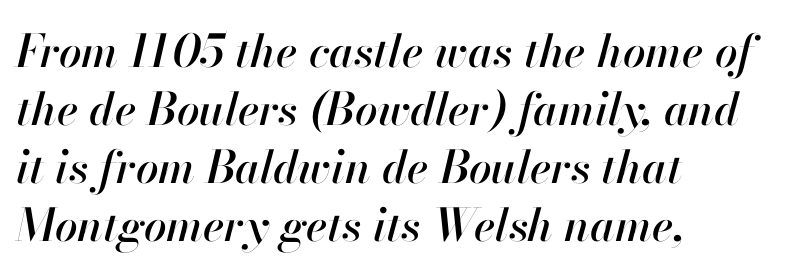
Q: Is the text italic (slanted)? A: Yes, it leans right by about 13 degrees.
Q: Is the text underlined? A: No.
Q: How is the paragraph aligned? A: Left-aligned.
Q: Is the spacing between letters normal or unusually wide? A: Normal.
Q: Is the spacing between lines tight, normal or loose? A: Normal.
Q: Width (condensed, normal, or wide)? A: Normal.
Q: Stroke contrast? A: High.
Q: x-height? A: Small.
Q: Monospaced? A: No.
